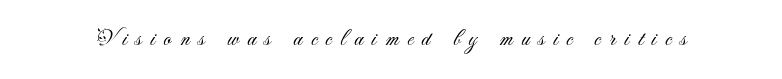
The image shows 23 px text type; set unusually wide letter spacing (+0.38 em), not underlined.
